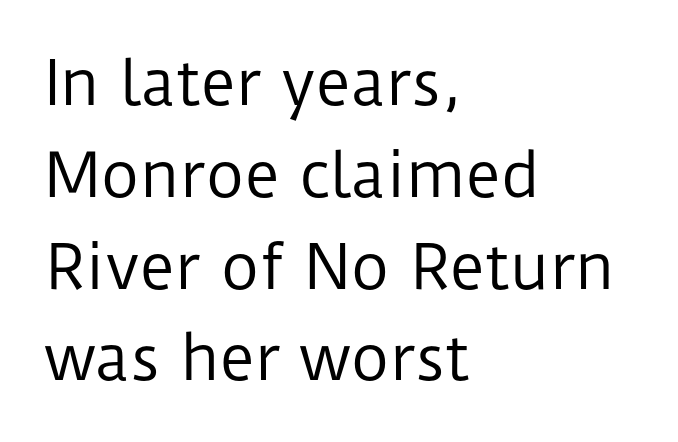
The face used here is proportionally spaced, like ordinary book or web type. Any mark beneath the type? The region is blank. Style check: upright. Unbolded letterforms with no extra heft.
